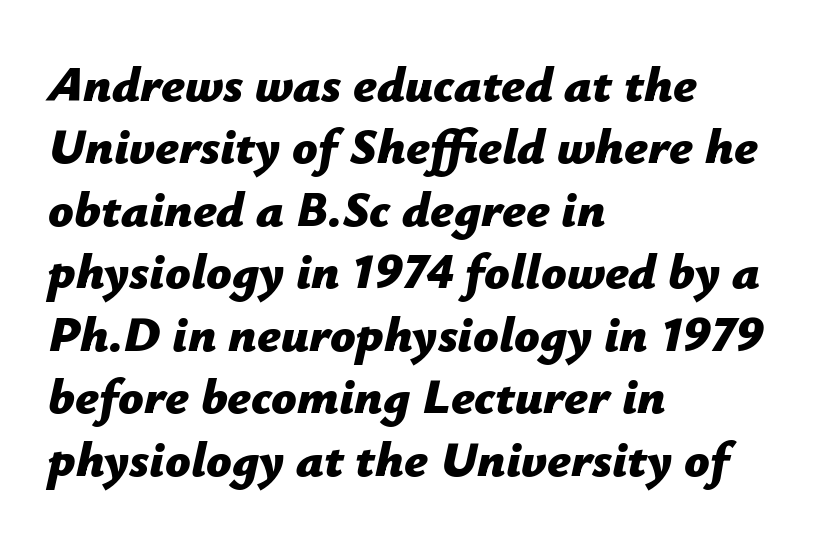
Q: Is the text bold? A: Yes.
Q: Is the text italic (slanted)? A: Yes, it leans right by about 12 degrees.
Q: Is the text underlined? A: No.
Q: How is the paragraph aligned? A: Left-aligned.
Q: Is the spacing between letters normal or unusually wide? A: Normal.
Q: Is the spacing between lines tight, normal or loose? A: Normal.
Q: Width (condensed, normal, or wide)? A: Normal.
Q: Stroke contrast? A: Low.
Q: x-height? A: Medium.
Q: Monospaced? A: No.
